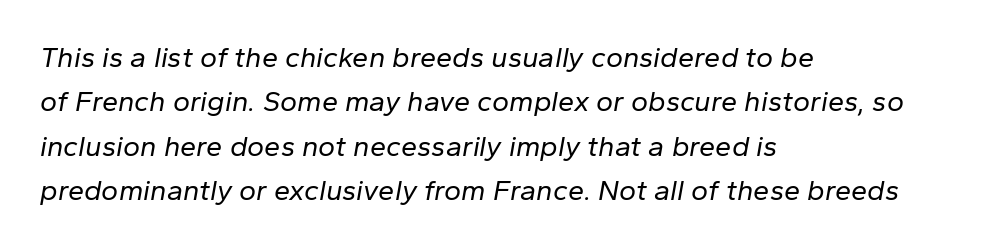
{"italic": "yes", "lean": "right", "slant_degrees": 10, "bold": "no", "weight": "regular", "width": "normal", "stroke_contrast": "low", "x_height": "medium", "monospaced": "no", "underline": "no", "align": "left", "line_spacing": "normal", "line_spacing_ratio": 1.53, "letter_spacing": "normal", "letter_spacing_em": 0.0, "glyph_px": 29}
